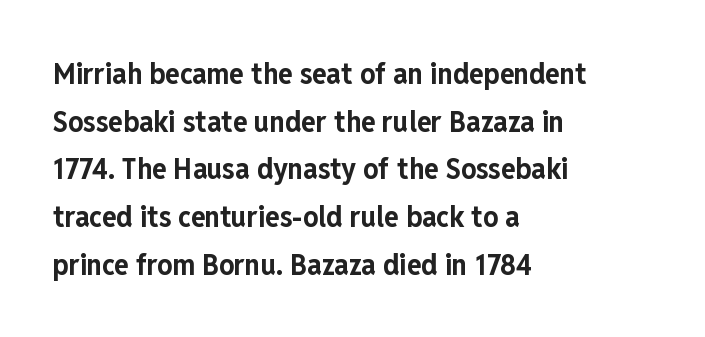
{"serif": "no", "italic": "no", "bold": "yes", "weight": "bold", "width": "condensed", "stroke_contrast": "low", "x_height": "medium", "monospaced": "no", "underline": "no", "align": "left", "line_spacing": "normal", "line_spacing_ratio": 1.59, "letter_spacing": "normal", "letter_spacing_em": 0.0, "glyph_px": 30}
